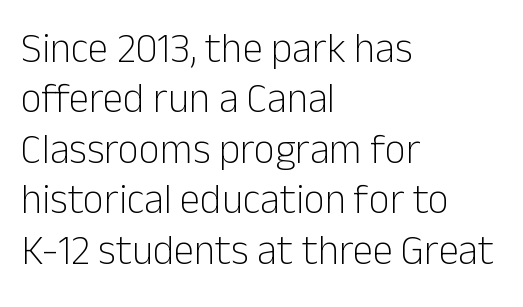
One-word summary of the alignment: left. These lines are rendered in a variable-pitch font. Spacing between characters is what you'd get straight out of the box. Summary of weight: not heavy and not bold. Ordinary non-slanted type is in use. Look at the bottom of the vertical strokes: they stop flat, with no serifs.
